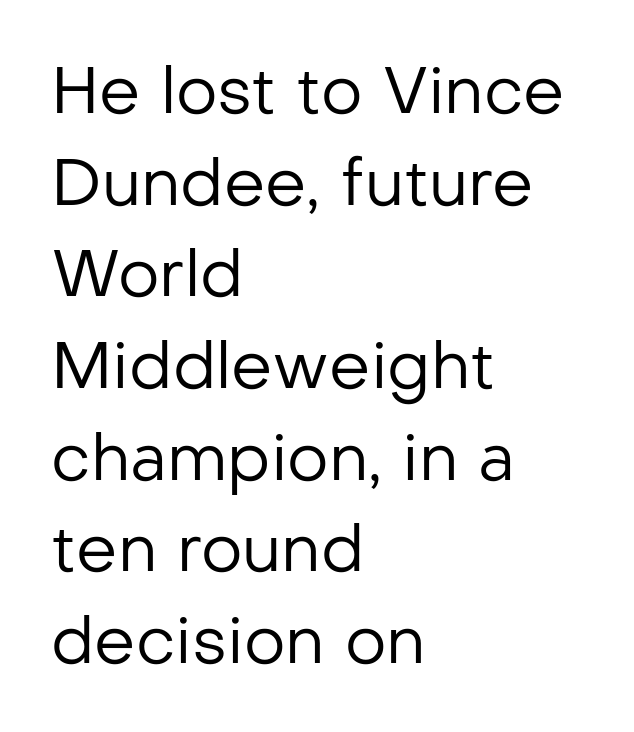
The image shows 65 px regular-weight sans-serif type, upright; set left-aligned, normal line spacing (1.41x), normal letter spacing, not underlined; low stroke contrast and a medium x-height.
